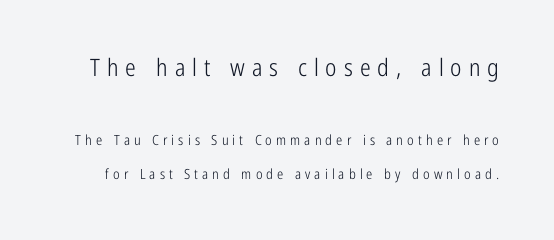
The image shows 24 px text type, upright; set loose line spacing (2.41x), unusually wide letter spacing (+0.29 em), not underlined; the first (top) block is 1.71x larger.
